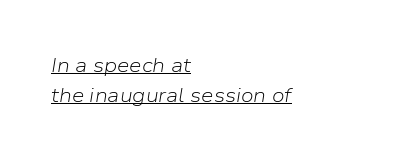
The image shows 20 px text type, italic (leaning right); set left-aligned, normal line spacing (1.49x), normal letter spacing, underlined.
